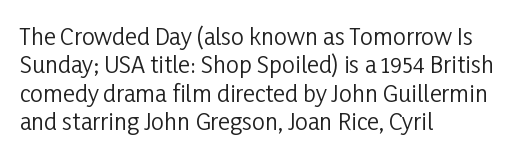
{"italic": "no", "bold": "no", "underline": "no", "align": "left", "line_spacing_ratio": 1.23, "letter_spacing": "normal", "letter_spacing_em": 0.0, "glyph_px": 23}
